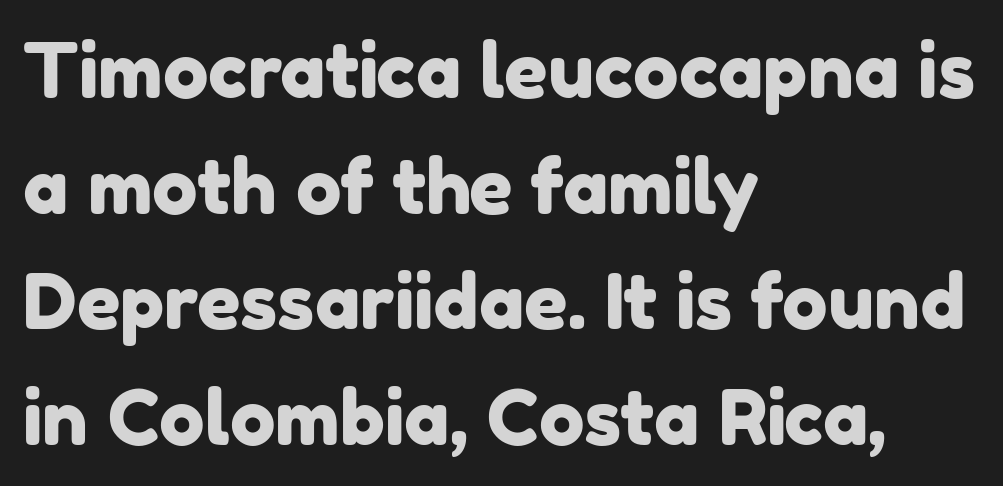
This rendering employs a face without finishing strokes, i.e., a sans-serif. The vertical gap from one line to the next is medium. Here the glyphs are tracked normally, forming tight word shapes. Rule under the text: the space is simply empty. A student would call this left alignment; a typographer would say flush left, rag right.
